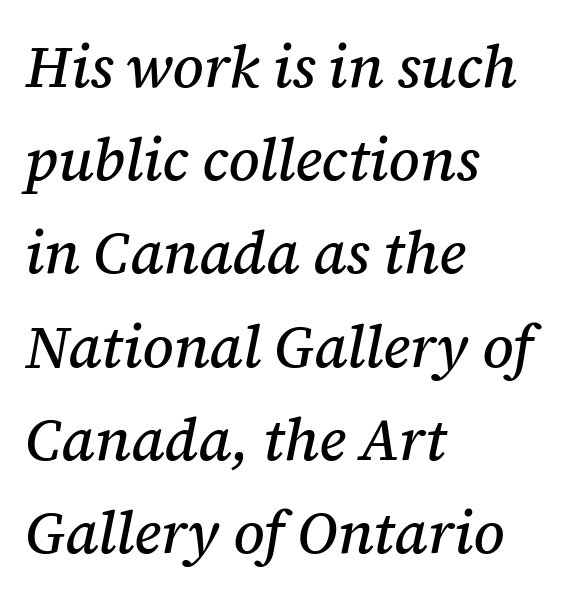
{"serif": "yes", "italic": "yes", "lean": "right", "slant_degrees": 12, "width": "normal", "stroke_contrast": "medium", "x_height": "medium", "monospaced": "no", "underline": "no", "align": "left", "line_spacing": "normal", "line_spacing_ratio": 1.58, "letter_spacing": "normal", "letter_spacing_em": 0.0, "glyph_px": 59}
